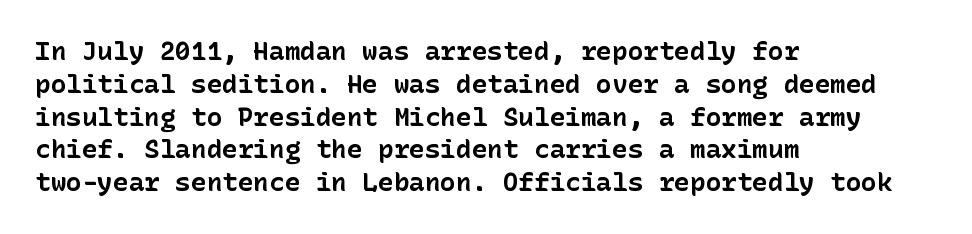
{"italic": "no", "bold": "yes", "underline": "no", "align": "left", "line_spacing": "normal", "line_spacing_ratio": 1.26, "letter_spacing": "normal", "letter_spacing_em": 0.0, "glyph_px": 26}
